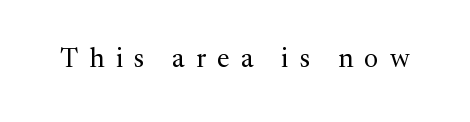
{"italic": "no", "bold": "no", "underline": "no", "letter_spacing": "wide", "letter_spacing_em": 0.41, "glyph_px": 27}
